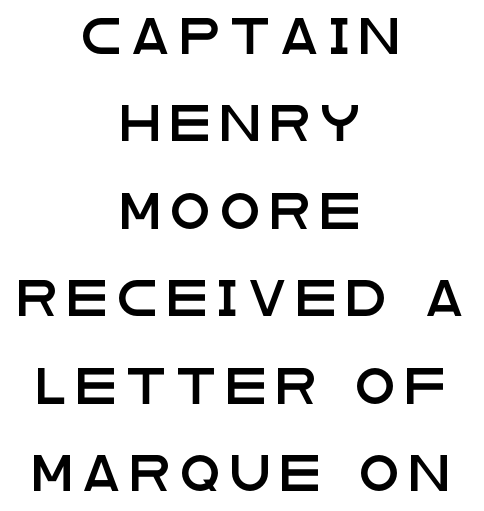
Q: Is the text italic (slanted)? A: No, it is upright.
Q: Is the typeface a serif or a sans-serif typeface? A: Sans-serif.
Q: Is the text underlined? A: No.
Q: How is the paragraph aligned? A: Centered.
Q: Is the spacing between letters normal or unusually wide? A: Unusually wide.
Q: Is the spacing between lines tight, normal or loose? A: Loose.
Q: Width (condensed, normal, or wide)? A: Wide.
Q: Stroke contrast? A: Low.
Q: x-height? A: Large.
Q: Monospaced? A: No.
